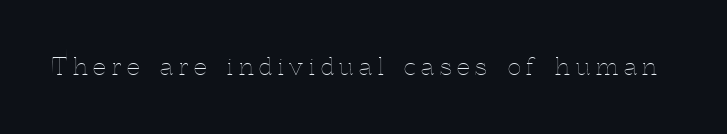
The image shows 23 px text type, upright; set unusually wide letter spacing (+0.25 em), not underlined.
